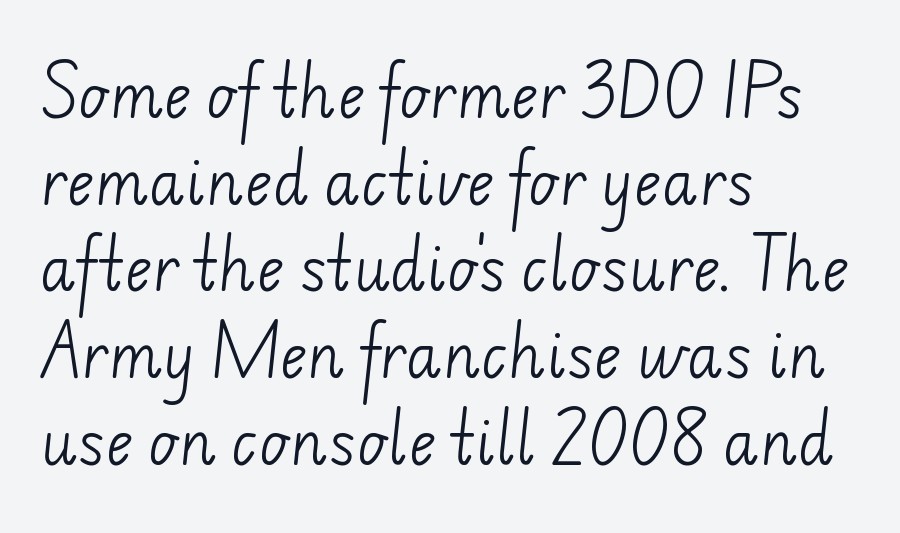
Q: Is the text bold? A: No.
Q: Is the typeface a serif or a sans-serif typeface? A: Sans-serif.
Q: Is the text underlined? A: No.
Q: How is the paragraph aligned? A: Left-aligned.
Q: Is the spacing between letters normal or unusually wide? A: Normal.
Q: Is the spacing between lines tight, normal or loose? A: Normal.
Q: Width (condensed, normal, or wide)? A: Normal.
Q: Stroke contrast? A: Low.
Q: x-height? A: Small.
Q: Monospaced? A: No.
